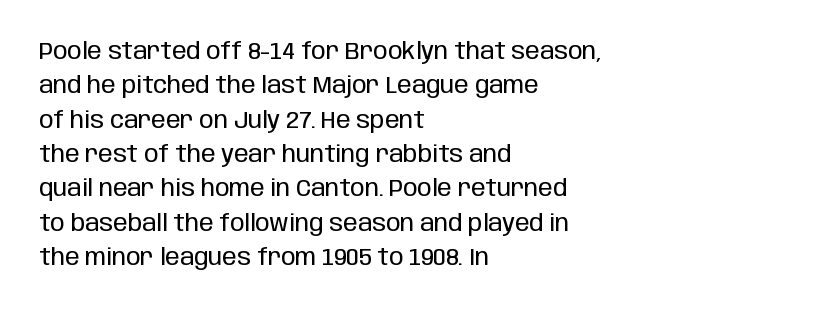
{"italic": "no", "bold": "no", "underline": "no", "align": "left", "line_spacing": "normal", "line_spacing_ratio": 1.43, "letter_spacing": "normal", "letter_spacing_em": 0.0, "glyph_px": 24}
